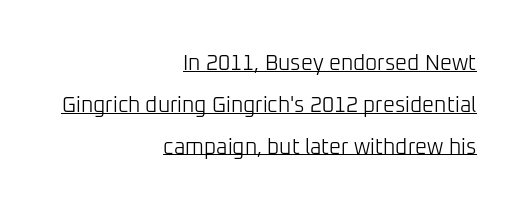
The image shows 21 px text type, upright; set right-aligned, loose line spacing (1.99x), normal letter spacing, underlined.
